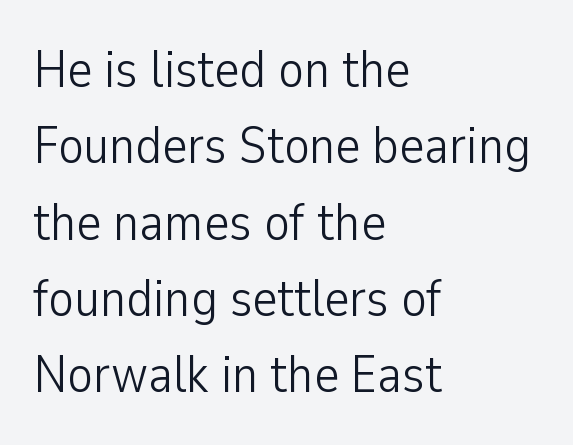
The image shows 53 px light, condensed sans-serif type, upright; set left-aligned, normal line spacing (1.44x), normal letter spacing, not underlined; low stroke contrast and a medium x-height.
